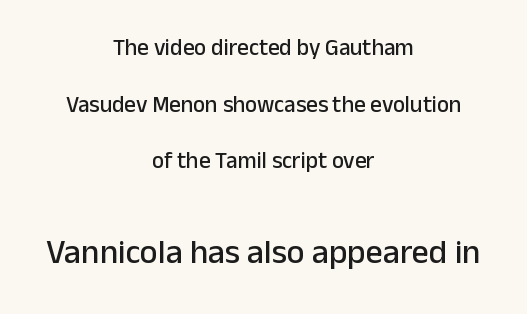
The image shows 34 px sans-serif type, upright; set centered, loose line spacing (2.46x), normal letter spacing, not underlined; the second (bottom) block is 1.48x larger; low stroke contrast and a medium x-height.
